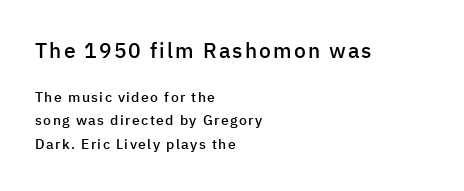
The characters look somewhat weighty, a semibold short of true bold. Normally led — the rows are evenly, conventionally spaced. Is the block centered? No — it sits flush against the left margin. The specimen omits any rule beneath the text block's lines. Two sizes are in play, and the larger belongs to the first block. Tall strokes in this sample are plumb rather than angled.
